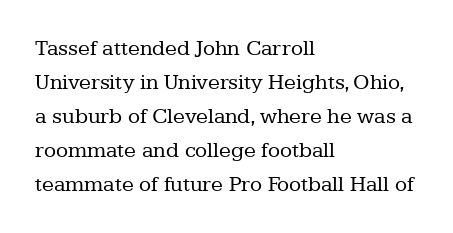
Q: Is the text bold? A: No.
Q: Is the text italic (slanted)? A: No, it is upright.
Q: Is the text underlined? A: No.
Q: How is the paragraph aligned? A: Left-aligned.
Q: Is the spacing between letters normal or unusually wide? A: Normal.
Q: Is the spacing between lines tight, normal or loose? A: Normal.
